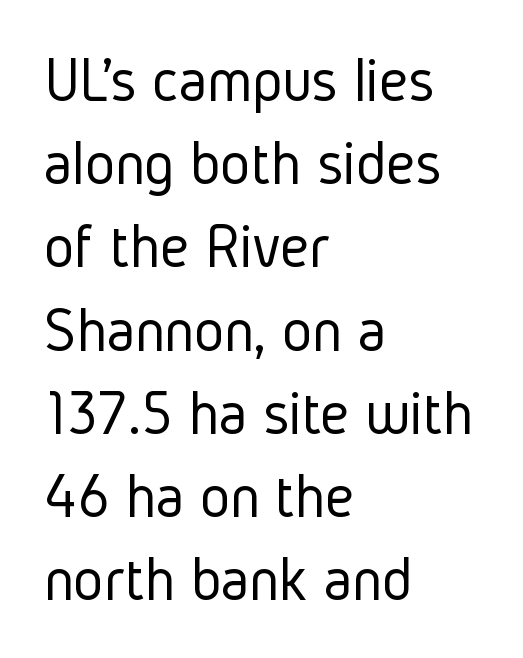
Q: Is the text bold? A: No.
Q: Is the text italic (slanted)? A: No, it is upright.
Q: Is the typeface a serif or a sans-serif typeface? A: Sans-serif.
Q: Is the text underlined? A: No.
Q: How is the paragraph aligned? A: Left-aligned.
Q: Is the spacing between letters normal or unusually wide? A: Normal.
Q: Is the spacing between lines tight, normal or loose? A: Normal.
Q: Width (condensed, normal, or wide)? A: Condensed.
Q: Stroke contrast? A: Low.
Q: x-height? A: Medium.
Q: Monospaced? A: No.
